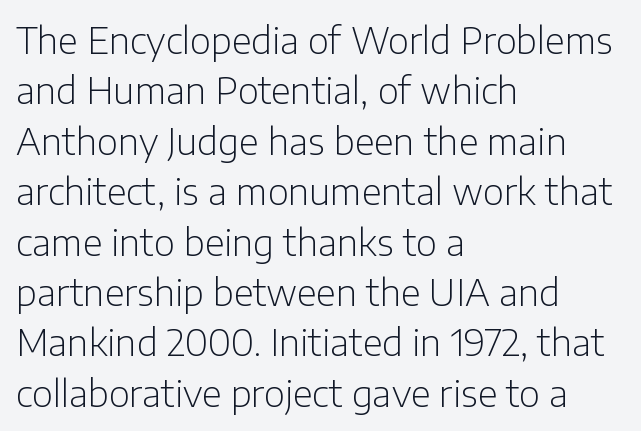
{"serif": "no", "italic": "no", "bold": "no", "weight": "light", "width": "normal", "stroke_contrast": "low", "x_height": "medium", "monospaced": "no", "underline": "no", "align": "left", "line_spacing": "normal", "line_spacing_ratio": 1.4, "letter_spacing": "normal", "letter_spacing_em": 0.0, "glyph_px": 36}
